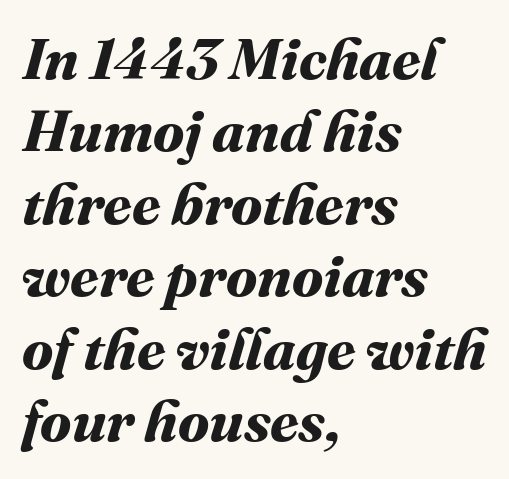
The image shows 58 px bold type; set left-aligned, normal line spacing (1.25x), normal letter spacing, not underlined; medium stroke contrast and a medium x-height.
